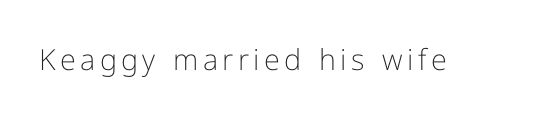
{"serif": "no", "italic": "no", "bold": "no", "weight": "light", "width": "normal", "stroke_contrast": "low", "x_height": "medium", "monospaced": "no", "underline": "no", "glyph_px": 29}
